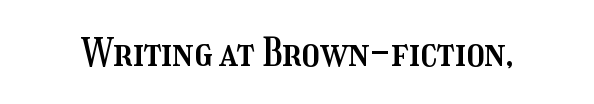
The image shows 40 px condensed type, upright; set normal letter spacing, not underlined; medium stroke contrast and a medium x-height.
